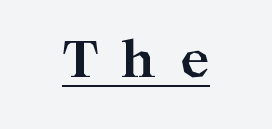
Q: Is the text bold? A: Yes.
Q: Is the text italic (slanted)? A: No, it is upright.
Q: Is the typeface a serif or a sans-serif typeface? A: Serif.
Q: Is the text underlined? A: Yes.
Q: Is the spacing between letters normal or unusually wide? A: Unusually wide.
Q: Width (condensed, normal, or wide)? A: Wide.
Q: Stroke contrast? A: High.
Q: x-height? A: Medium.
Q: Monospaced? A: No.
